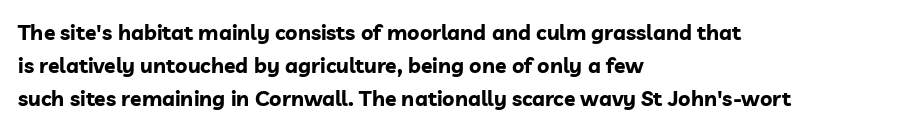
Q: Is the text bold? A: Yes.
Q: Is the text italic (slanted)? A: No, it is upright.
Q: Is the text underlined? A: No.
Q: How is the paragraph aligned? A: Left-aligned.
Q: Is the spacing between letters normal or unusually wide? A: Normal.
Q: Is the spacing between lines tight, normal or loose? A: Normal.
